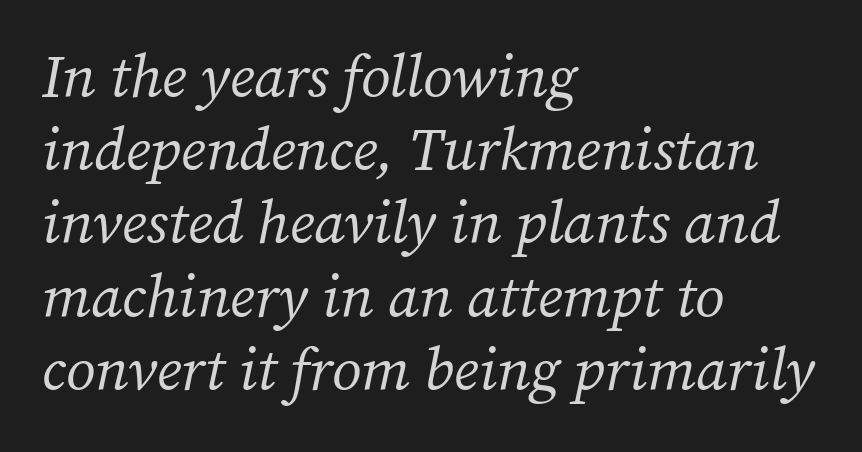
{"serif": "yes", "italic": "yes", "lean": "right", "slant_degrees": 12, "bold": "no", "weight": "regular", "width": "normal", "stroke_contrast": "medium", "x_height": "medium", "monospaced": "no", "underline": "no", "align": "left", "line_spacing_ratio": 1.22, "letter_spacing": "normal", "letter_spacing_em": 0.0, "glyph_px": 60}
